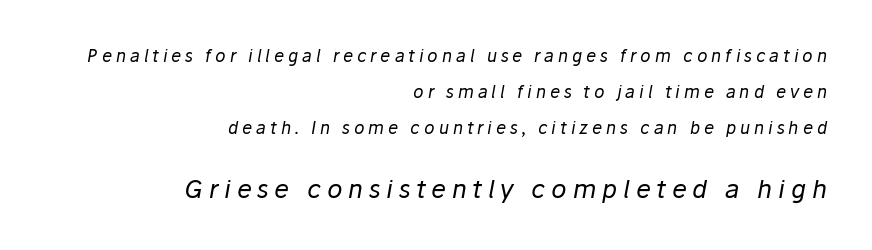
The image shows 25 px text type, italic (leaning right); set right-aligned, loose line spacing (2.11x), unusually wide letter spacing (+0.23 em), not underlined; the second (bottom) block is 1.47x larger.
